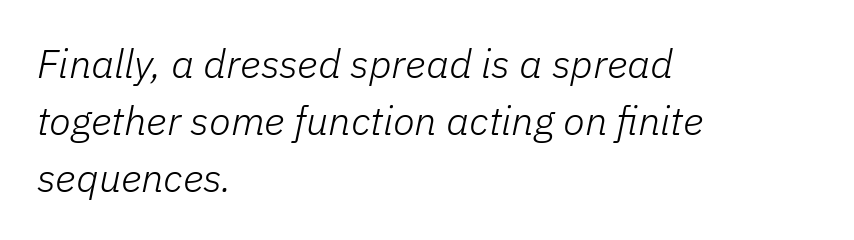
Q: Is the text bold? A: No.
Q: Is the text italic (slanted)? A: Yes, it leans right by about 11 degrees.
Q: Is the text underlined? A: No.
Q: How is the paragraph aligned? A: Left-aligned.
Q: Is the spacing between letters normal or unusually wide? A: Normal.
Q: Is the spacing between lines tight, normal or loose? A: Normal.
Q: Width (condensed, normal, or wide)? A: Normal.
Q: Stroke contrast? A: Low.
Q: x-height? A: Medium.
Q: Monospaced? A: No.
